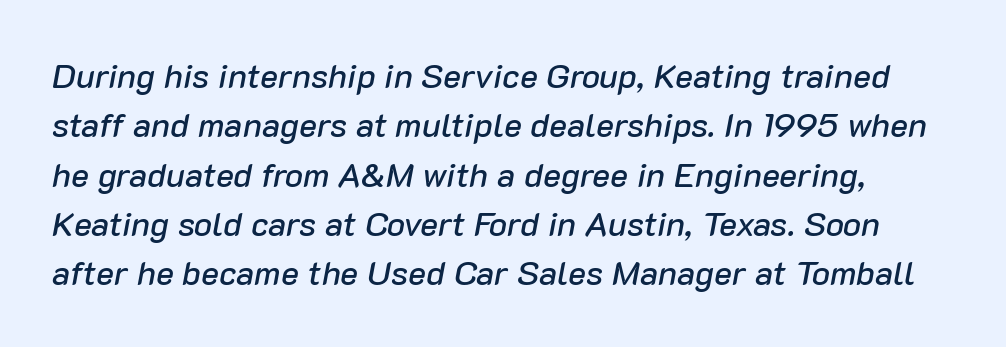
The image shows 34 px text type, italic (leaning right); set normal line spacing (1.45x), normal letter spacing, not underlined; low stroke contrast and a medium x-height.
